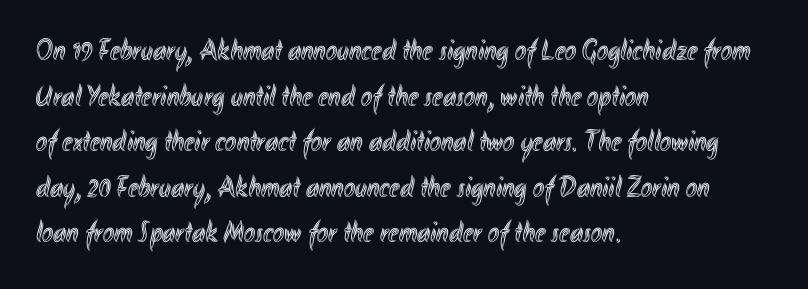
The image shows 30 px condensed type; set left-aligned, normal line spacing (1.52x), normal letter spacing, not underlined; a small x-height.
